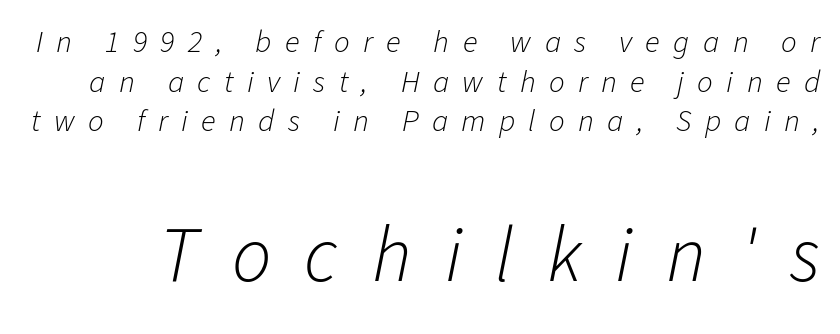
{"italic": "yes", "lean": "right", "slant_degrees": 11, "bold": "no", "weight": "light", "width": "normal", "stroke_contrast": "low", "x_height": "medium", "monospaced": "no", "underline": "no", "line_spacing": "normal", "line_spacing_ratio": 1.28, "letter_spacing": "wide", "letter_spacing_em": 0.43, "larger_block": "second", "size_ratio": 2.52, "glyph_px": 78}
